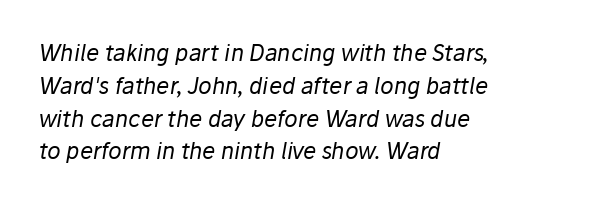
Is the stroke heavy? The answer is a plain regular-or-lighter. Words float on clear page, feet unadorned. Leading: standard. A typesetter would mark this as italic. The horizontal fit of the characters is conventional and even.
